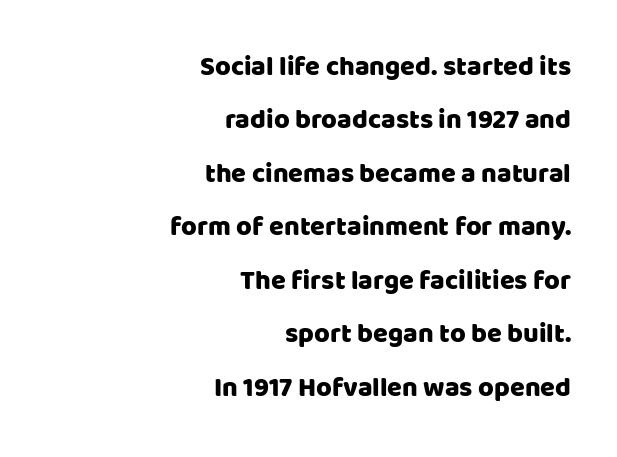
{"italic": "no", "underline": "no", "align": "right", "line_spacing": "loose", "line_spacing_ratio": 1.98, "letter_spacing": "normal", "letter_spacing_em": 0.0, "glyph_px": 27}
